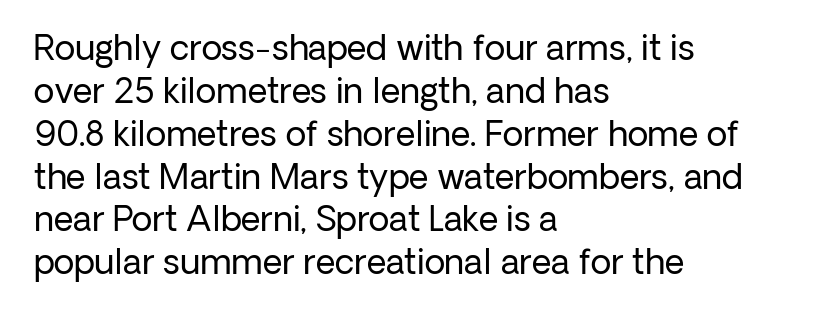
Q: Is the text bold? A: No.
Q: Is the text italic (slanted)? A: No, it is upright.
Q: Is the typeface a serif or a sans-serif typeface? A: Sans-serif.
Q: Is the text underlined? A: No.
Q: How is the paragraph aligned? A: Left-aligned.
Q: Is the spacing between letters normal or unusually wide? A: Normal.
Q: Is the spacing between lines tight, normal or loose? A: Normal.
Q: Width (condensed, normal, or wide)? A: Normal.
Q: Stroke contrast? A: Low.
Q: x-height? A: Medium.
Q: Monospaced? A: No.
